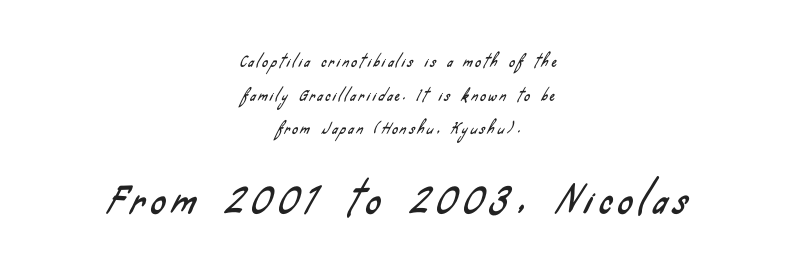
Rule under the text: the space is simply empty. Looks like regular typesetting: each glyph gets only the width it needs. Here the glyphs are tracked loosely, breaking word shapes into spaced letters. Students, observe: this is what heavily led, spacious text looks like. The letters in the lower block stand taller than those in the block above. A student would call this center alignment; a typographer would say set centered.
